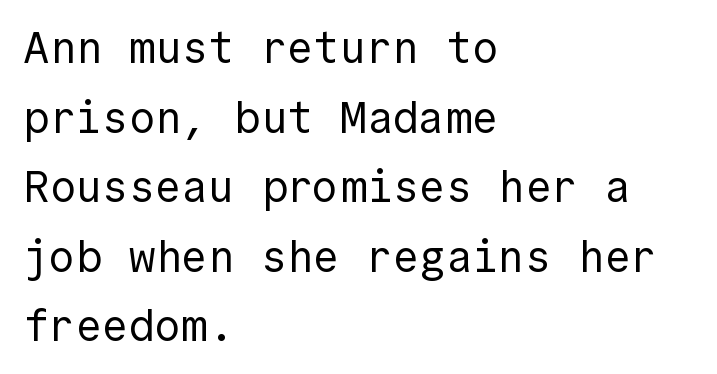
The baseline area is clear. No feet cap the strokes, marking this as sans-serif type. Here the glyphs are tracked normally, forming tight word shapes. Vertical strokes here are truly vertical. A quiet, ordinary-to-light weight characterises the typeface.
